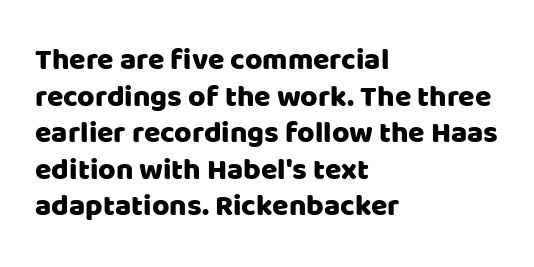
This rendering employs a face without finishing strokes, i.e., a sans-serif. A typesetter would call this proportional, since set widths differ per character. Ordinary non-slanted type is in use. Caption: multi-line text, flush left, ragged right.
